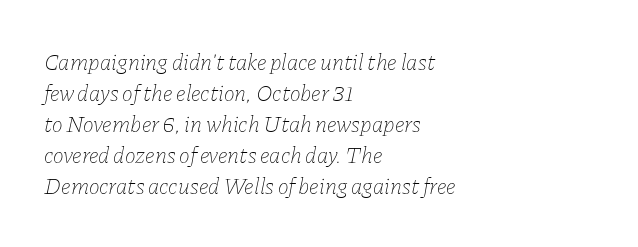
{"italic": "yes", "lean": "right", "slant_degrees": 11, "bold": "no", "underline": "no", "align": "left", "line_spacing": "normal", "line_spacing_ratio": 1.35, "letter_spacing": "normal", "letter_spacing_em": 0.0, "glyph_px": 23}
